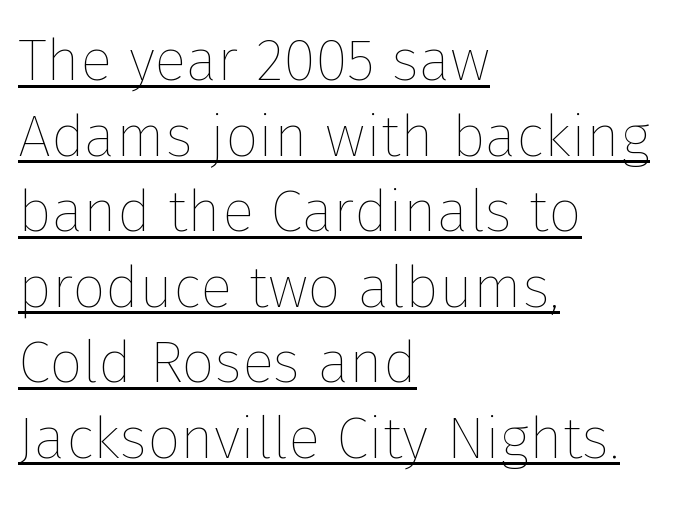
{"italic": "no", "bold": "no", "weight": "thin", "width": "normal", "stroke_contrast": "low", "x_height": "medium", "monospaced": "no", "underline": "yes", "align": "left", "line_spacing": "normal", "line_spacing_ratio": 1.28, "letter_spacing": "normal", "letter_spacing_em": 0.0, "glyph_px": 59}
